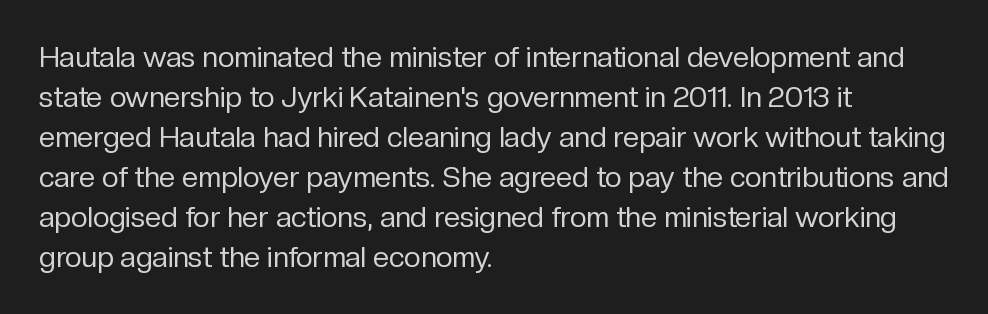
{"serif": "no", "italic": "no", "bold": "no", "weight": "regular", "width": "normal", "stroke_contrast": "low", "x_height": "medium", "monospaced": "no", "underline": "no", "align": "left", "line_spacing": "normal", "line_spacing_ratio": 1.38, "letter_spacing": "normal", "letter_spacing_em": 0.0, "glyph_px": 29}
